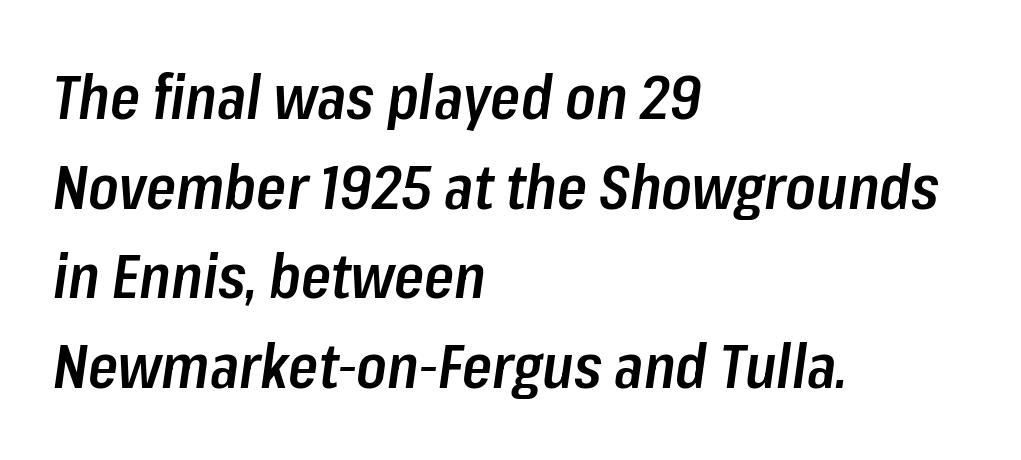
The words here are not underlined. The passage shown is typed in a proportional face where columns would drift. This is the in-between weight designers call semibold or demi. Leading matches the norm, producing a regular column. There is no visible air inserted between adjacent glyphs. The text carries the slant typical of an italic or oblique font.
